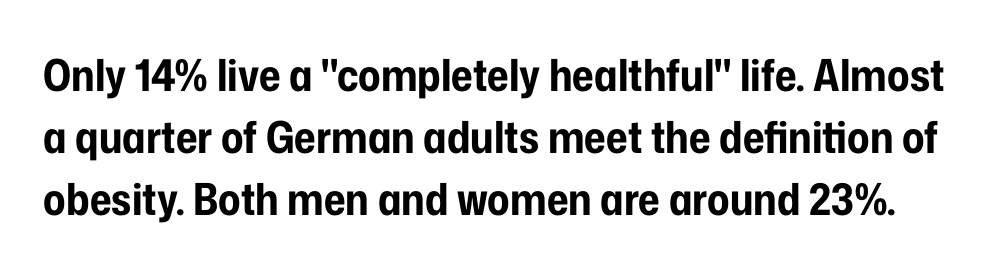
Q: Is the text bold? A: Yes.
Q: Is the text italic (slanted)? A: No, it is upright.
Q: Is the typeface a serif or a sans-serif typeface? A: Sans-serif.
Q: Is the text underlined? A: No.
Q: Is the spacing between letters normal or unusually wide? A: Normal.
Q: Is the spacing between lines tight, normal or loose? A: Normal.
Q: Width (condensed, normal, or wide)? A: Condensed.
Q: Stroke contrast? A: Low.
Q: x-height? A: Medium.
Q: Monospaced? A: No.
